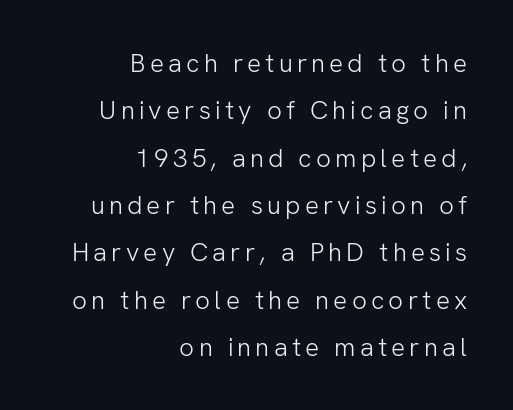
A light-to-regular cut is what we see here. A bare baseline throughout the passage. If you drew a line through each stem, it would be perfectly vertical. The passage is arranged like a letterhead date or caption credit — flush right.
